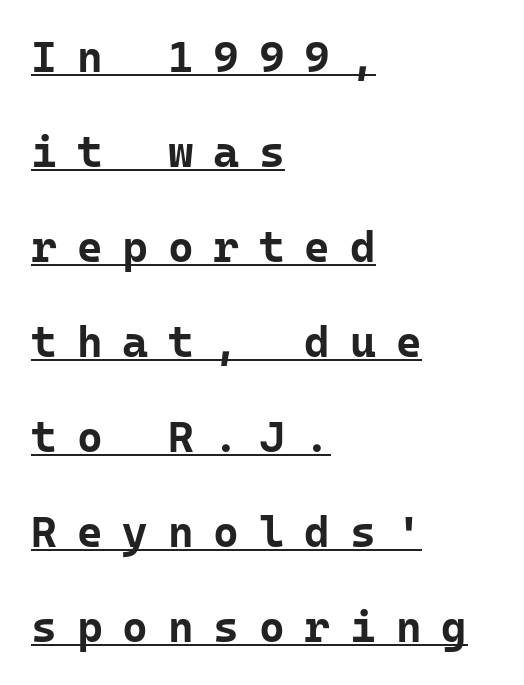
Like a heading marked for emphasis, these lines bear an underscore. The axis of the letterforms is exactly vertical. Every character here occupies the same horizontal width, giving the sample a typewriter-like rhythm. The block of text is sparse from top to bottom, with ample space between rows.
